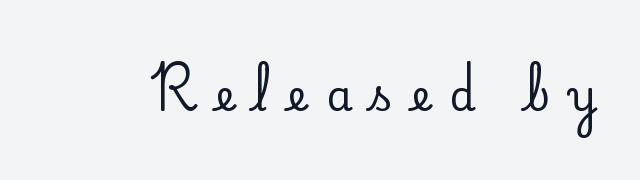
Q: Is the text italic (slanted)? A: No, it is upright.
Q: Is the typeface a serif or a sans-serif typeface? A: Serif.
Q: Is the text underlined? A: No.
Q: Is the spacing between letters normal or unusually wide? A: Unusually wide.
Q: Width (condensed, normal, or wide)? A: Normal.
Q: Stroke contrast? A: Low.
Q: x-height? A: Small.
Q: Monospaced? A: No.
